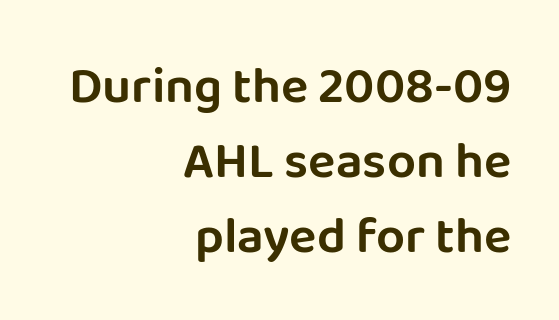
Q: Is the text italic (slanted)? A: No, it is upright.
Q: Is the typeface a serif or a sans-serif typeface? A: Sans-serif.
Q: Is the text underlined? A: No.
Q: How is the paragraph aligned? A: Right-aligned.
Q: Is the spacing between letters normal or unusually wide? A: Normal.
Q: Is the spacing between lines tight, normal or loose? A: Normal.
Q: Width (condensed, normal, or wide)? A: Normal.
Q: Stroke contrast? A: Low.
Q: x-height? A: Large.
Q: Monospaced? A: No.
